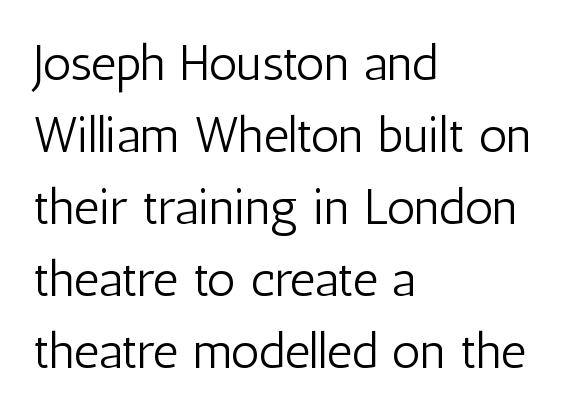
The image shows 50 px light, condensed sans-serif type, upright; set left-aligned, normal line spacing (1.44x), normal letter spacing, not underlined; low stroke contrast and a medium x-height.
